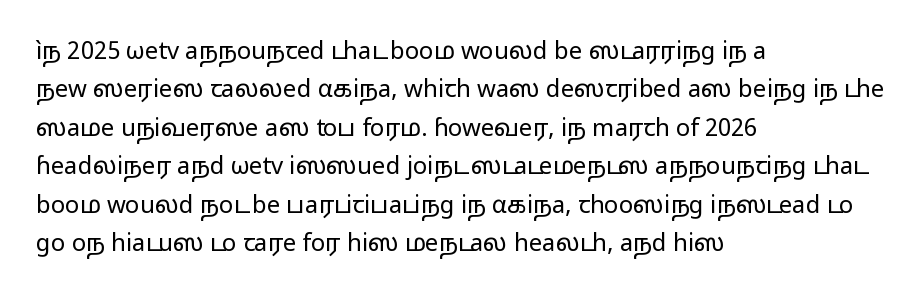
Plain, unruled lines of type. No heavy texture on the line: the type isn't bold. Look at the tracking — it's just the regular setting, nothing added. The axis of the letterforms is exactly vertical. The rows are spaced the way most documents space them.
